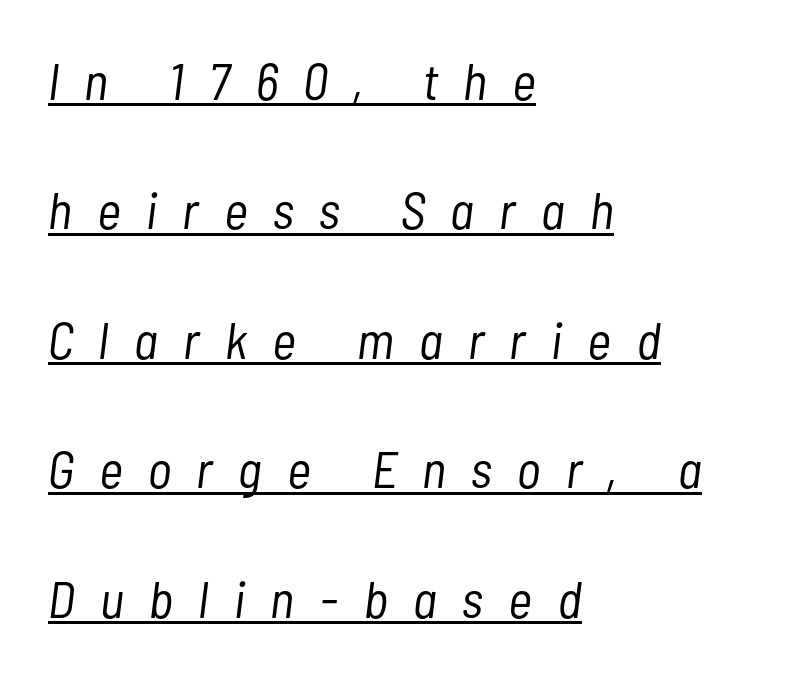
The image shows 52 px light, condensed type, italic (leaning right); set left-aligned, loose line spacing (2.49x), unusually wide letter spacing (+0.49 em), underlined; low stroke contrast and a medium x-height.
